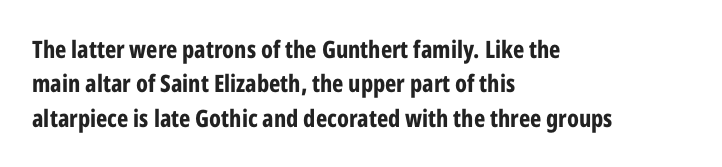
The passage shown is emphatically bold. The space directly below the letters is spotless. Italic? Not at all — the glyphs are vertical. The block of text has a typical density, with ordinary space between rows.
